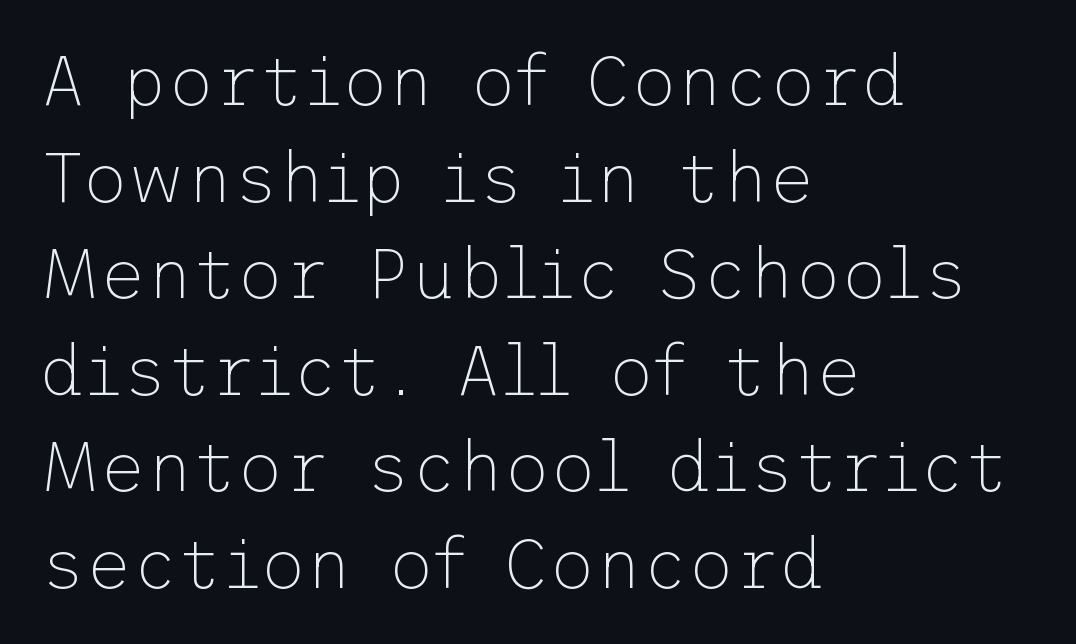
The image shows 71 px thin sans-serif type, upright; set left-aligned, normal line spacing (1.36x), normal letter spacing, not underlined; low stroke contrast and a medium x-height.
